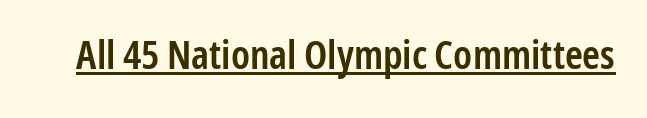
The image shows 40 px semibold, condensed sans-serif type, upright; set normal letter spacing, underlined; low stroke contrast and a medium x-height.
